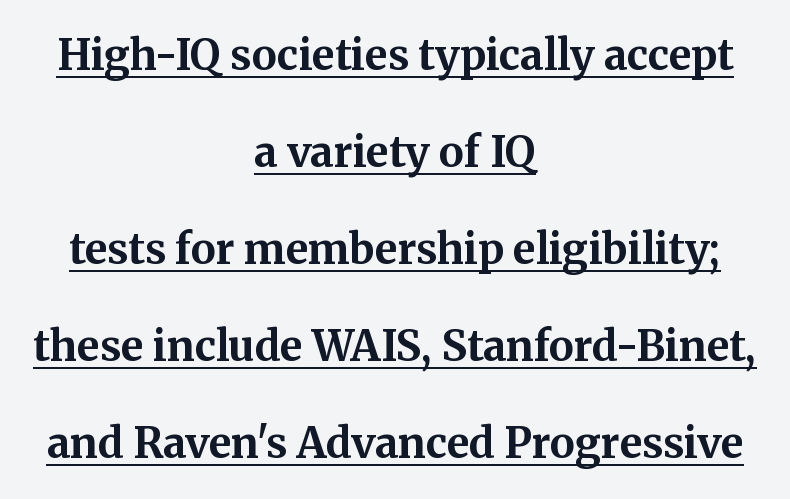
Heft: maximum for text — a bold. Characters remain perfectly vertical along every line. Looks like regular typesetting: each glyph gets only the width it needs. Horizontal alignment here is central, giving a formal, balanced look.
